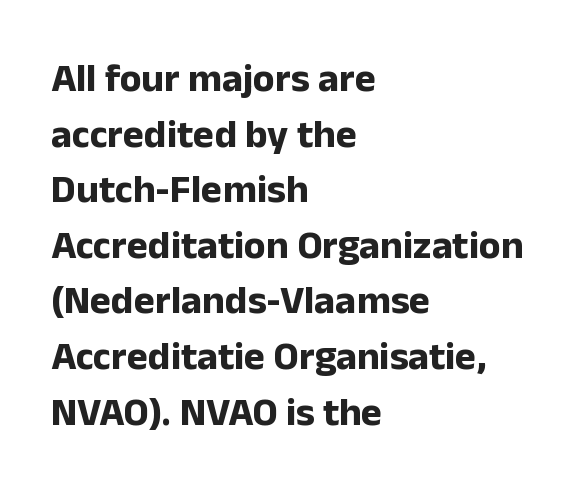
The image shows 40 px bold sans-serif type, upright; set left-aligned, normal line spacing (1.39x), normal letter spacing, not underlined; low stroke contrast and a medium x-height.
